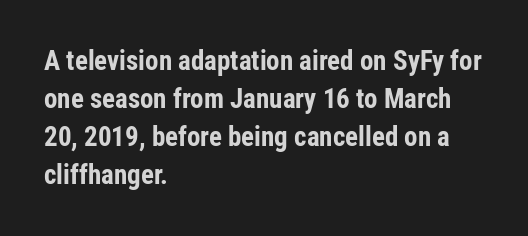
Nothing unusual about the tracking: characters are spaced as the font intends. Glance below the letters and you will spot only blank space. Designer's note — italics off, roman on. Alignment: flush left.
